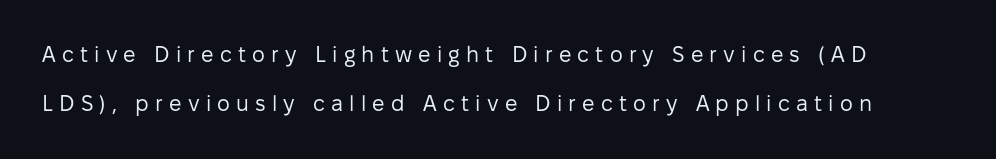
Q: Is the text bold? A: No.
Q: Is the text italic (slanted)? A: No, it is upright.
Q: Is the text underlined? A: No.
Q: Is the spacing between letters normal or unusually wide? A: Unusually wide.
Q: Is the spacing between lines tight, normal or loose? A: Loose.
